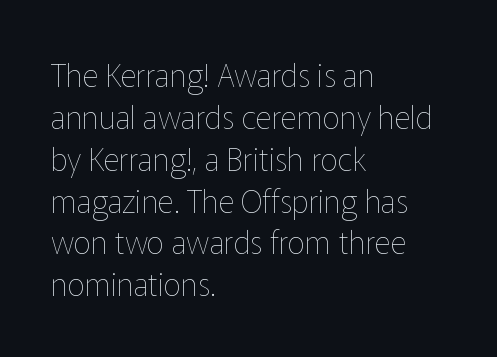
Heaviness? Minimal to ordinary, like unemphasized prose. A clean baseline with only descenders dipping below it. Think of a printed novel: that variable character pitch is what you see here. Tracking here is standard; glyphs follow each other at the usual distance. Nope, not italic — everything's standing straight.
